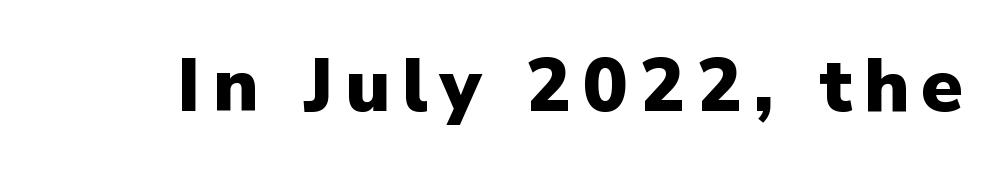
The image shows 75 px heavy sans-serif type, upright; set not underlined; low stroke contrast and a medium x-height.
